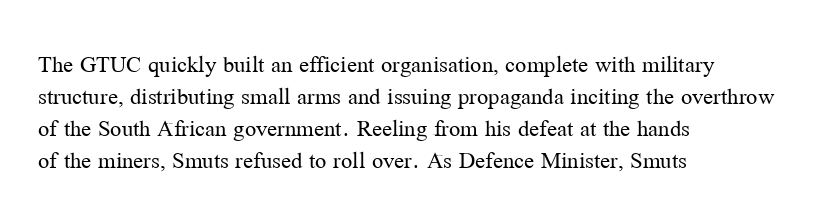
{"italic": "no", "bold": "no", "underline": "no", "align": "left", "line_spacing": "normal", "line_spacing_ratio": 1.28, "letter_spacing": "normal", "letter_spacing_em": 0.0, "glyph_px": 25}
